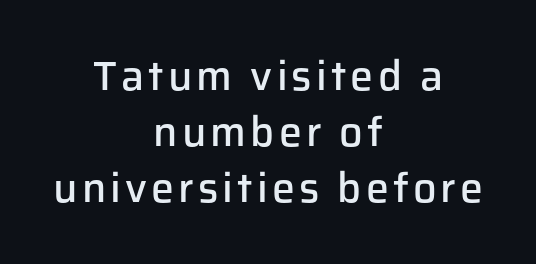
{"serif": "no", "italic": "no", "bold": "semi", "weight": "semibold", "width": "normal", "stroke_contrast": "low", "x_height": "medium", "monospaced": "no", "underline": "no", "align": "center", "line_spacing": "normal", "line_spacing_ratio": 1.37, "glyph_px": 41}
